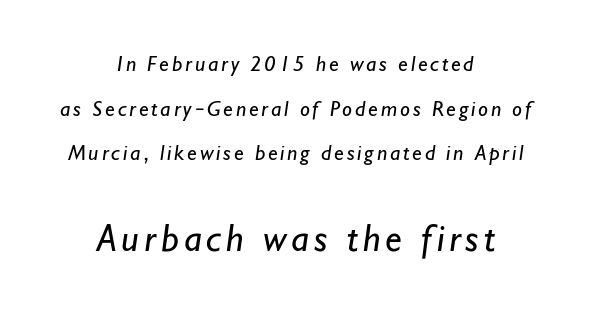
The image shows 38 px regular-weight sans-serif type; set centered, loose line spacing (2.03x), not underlined; the second (bottom) block is 1.73x larger; low stroke contrast and a small x-height.
